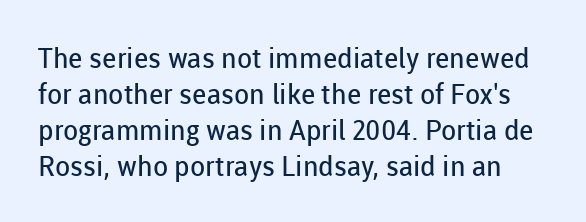
The image shows 28 px regular-weight sans-serif type, upright; set normal line spacing (1.28x), normal letter spacing, not underlined; low stroke contrast and a medium x-height.
